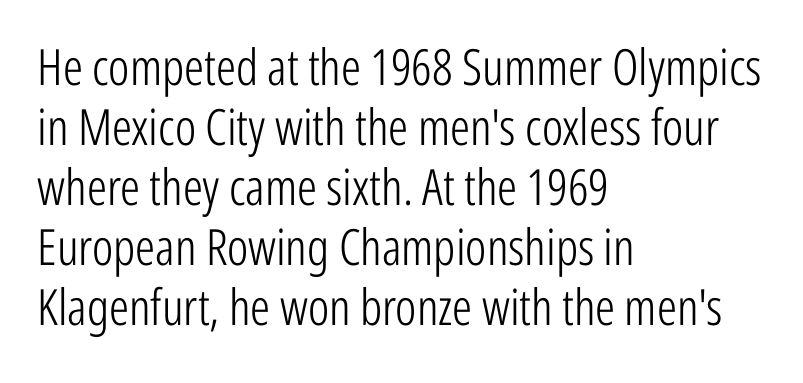
Every stem runs plumb, perpendicular to the baseline. Each letter's strokes conclude bluntly, with no projecting serifs. Compared with a centered layout, this one pins lines to the left instead. Compared with typical body copy, the letter spacing here is the same.
